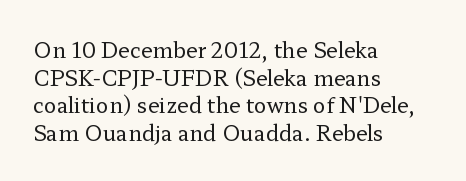
Teacher's note: observe the even left margin — that is flush-left alignment. The line texture is even and compact thanks to regular tracking. The lettering stays uniformly vertical, giving the passage a roman look. The baseline area is clear.
